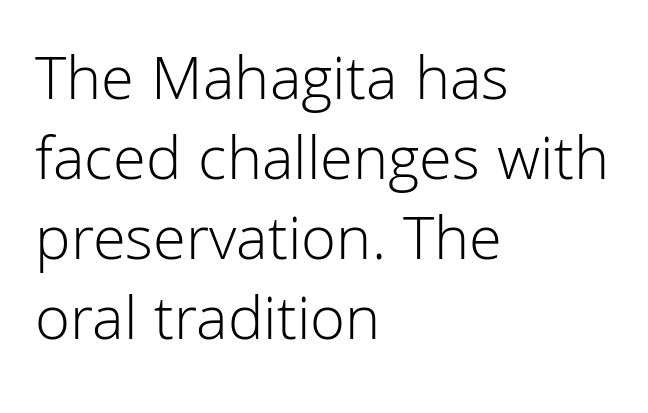
The image shows 64 px light sans-serif type, upright; set left-aligned, normal line spacing (1.25x), normal letter spacing, not underlined; low stroke contrast and a medium x-height.
